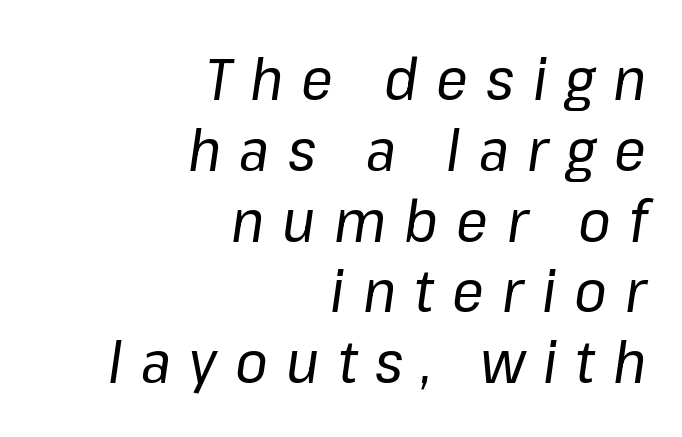
{"italic": "yes", "lean": "right", "slant_degrees": 8, "bold": "no", "weight": "regular", "width": "normal", "stroke_contrast": "low", "x_height": "medium", "monospaced": "no", "underline": "no", "align": "right", "line_spacing_ratio": 1.2, "letter_spacing": "wide", "letter_spacing_em": 0.31, "glyph_px": 59}
